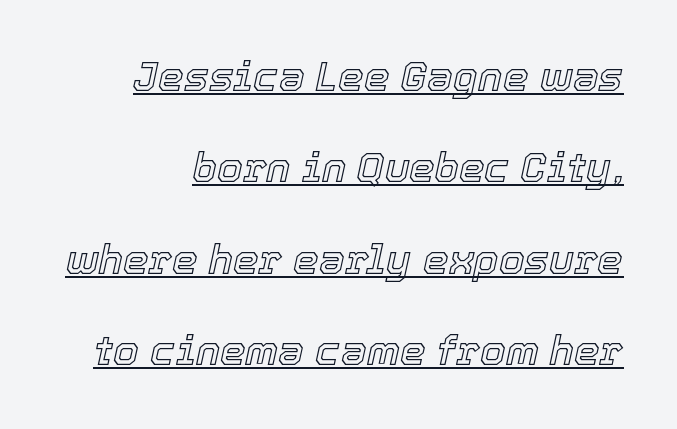
Style check: oblique. The face used here appears with an underline applied. Honestly, the rows look like they've been pulled way apart. Compared with a flush-left layout, this one pins lines to the opposite, right side.
